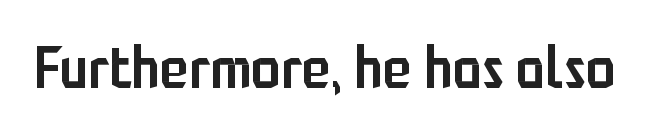
Ascenders rise straight up at ninety degrees. The passage shown has conventional tracking throughout. A typesetter would label this face a sans. A bare baseline throughout the passage. The letters are semibold — heavier than regular but short of a full bold. The passage shown is typed in a proportional face where columns would drift.
